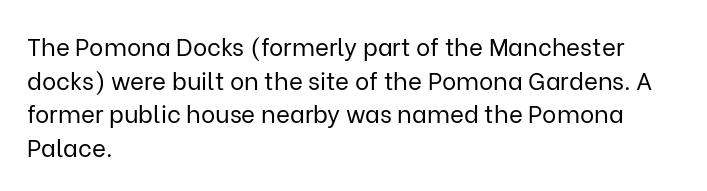
Q: Is the text bold? A: No.
Q: Is the text italic (slanted)? A: No, it is upright.
Q: Is the text underlined? A: No.
Q: How is the paragraph aligned? A: Left-aligned.
Q: Is the spacing between letters normal or unusually wide? A: Normal.
Q: Is the spacing between lines tight, normal or loose? A: Normal.
